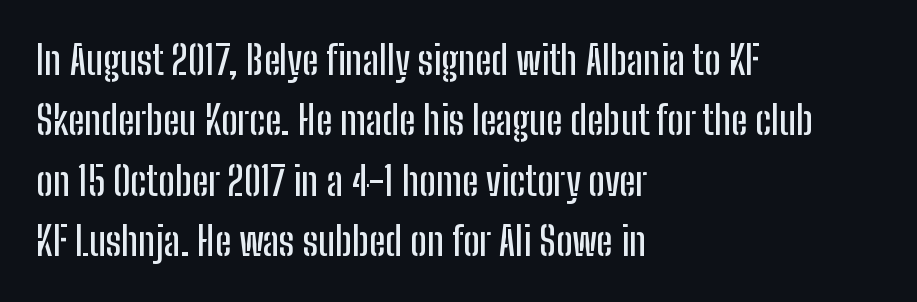
Q: Is the text italic (slanted)? A: No, it is upright.
Q: Is the typeface a serif or a sans-serif typeface? A: Sans-serif.
Q: Is the text underlined? A: No.
Q: How is the paragraph aligned? A: Left-aligned.
Q: Is the spacing between letters normal or unusually wide? A: Normal.
Q: Is the spacing between lines tight, normal or loose? A: Normal.
Q: Width (condensed, normal, or wide)? A: Condensed.
Q: Stroke contrast? A: Low.
Q: x-height? A: Medium.
Q: Monospaced? A: No.
